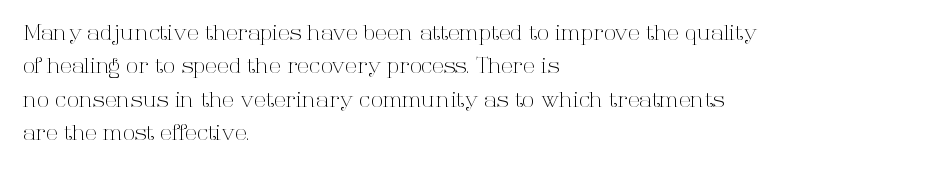
The image shows 22 px text type, upright; set left-aligned, normal line spacing (1.52x), normal letter spacing, not underlined.
